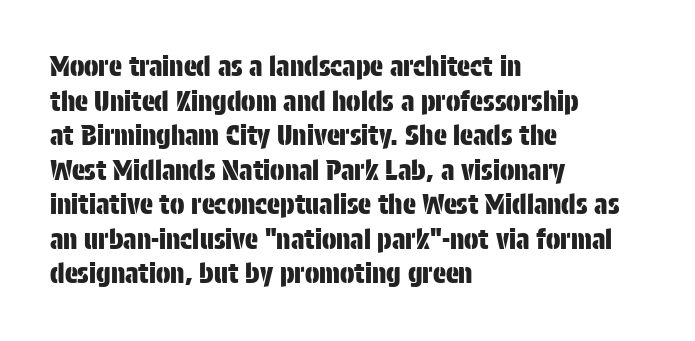
Q: Is the text italic (slanted)? A: No, it is upright.
Q: Is the text underlined? A: No.
Q: How is the paragraph aligned? A: Left-aligned.
Q: Is the spacing between letters normal or unusually wide? A: Normal.
Q: Is the spacing between lines tight, normal or loose? A: Normal.
